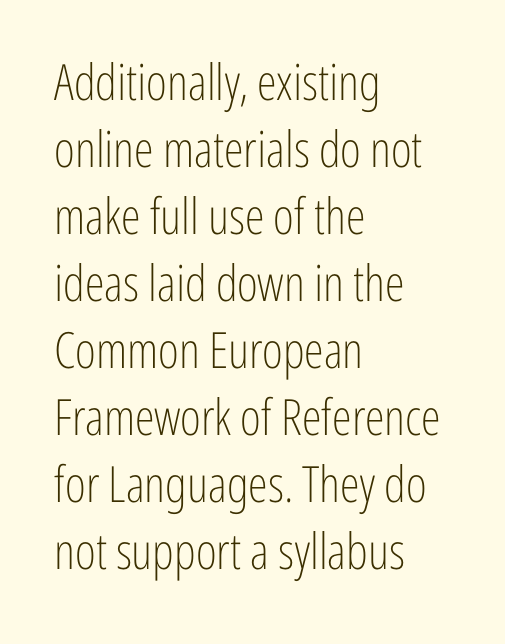
When letters stand straight like this, we call the style roman or upright. Examine the stroke ends and you'll find no serifs. This reads as an unemphasized weight, regular at the heaviest. Which margin do the lines hug? The left one — the right edge is uneven. Successive baselines arrive at the customary interval. Here the designer chose a conventional face with non-uniform glyph widths.
